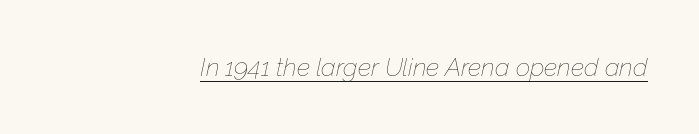
The image shows 25 px text type, italic (leaning right); set normal letter spacing, underlined.
